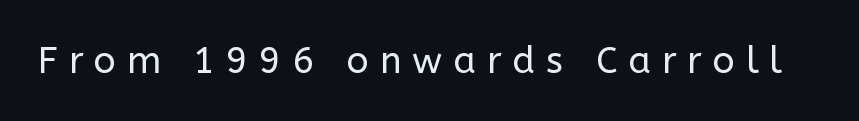
Q: Is the text bold? A: No.
Q: Is the text italic (slanted)? A: No, it is upright.
Q: Is the typeface a serif or a sans-serif typeface? A: Sans-serif.
Q: Is the text underlined? A: No.
Q: Is the spacing between letters normal or unusually wide? A: Unusually wide.
Q: Width (condensed, normal, or wide)? A: Normal.
Q: Stroke contrast? A: Low.
Q: x-height? A: Medium.
Q: Monospaced? A: No.
